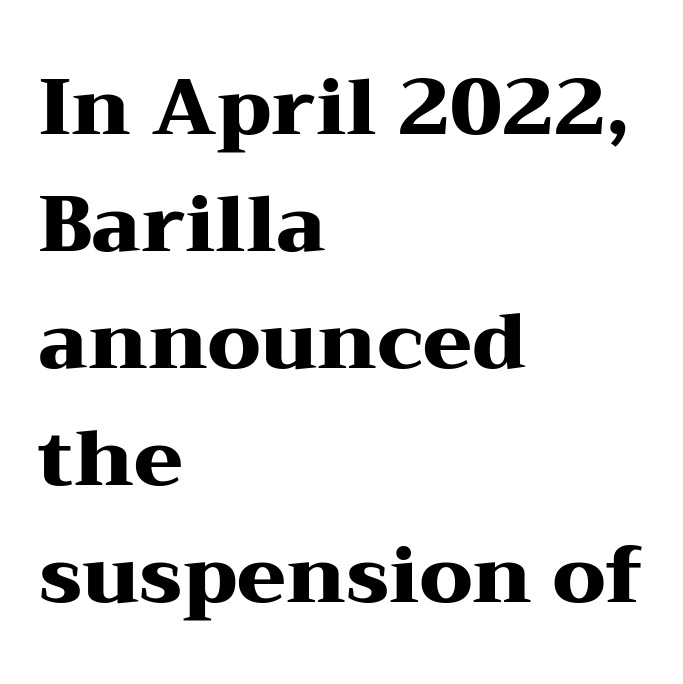
The image shows 79 px heavy, wide serif type, upright; set left-aligned, normal line spacing (1.48x), normal letter spacing, not underlined; medium stroke contrast and a medium x-height.
